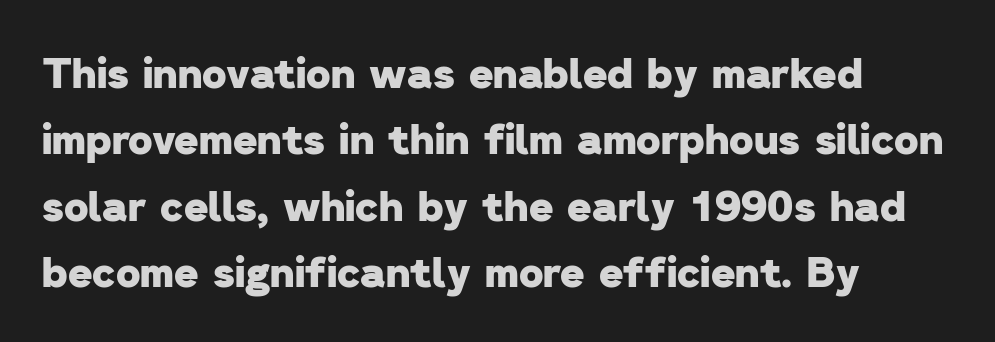
The image shows 42 px heavy sans-serif type; set left-aligned, normal line spacing (1.58x), normal letter spacing, not underlined; low stroke contrast and a medium x-height.
